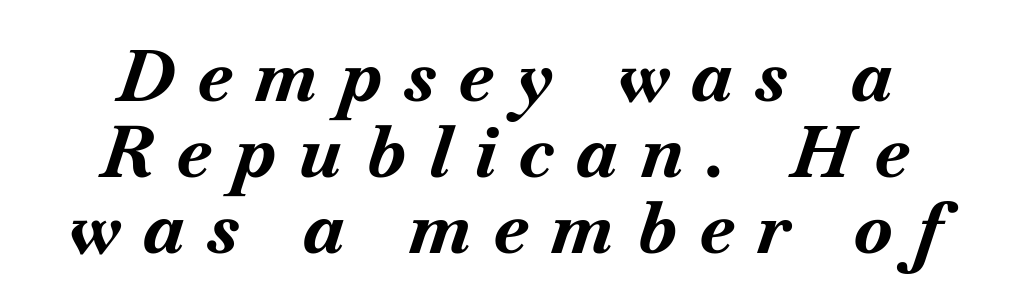
Q: Is the text bold? A: Yes.
Q: Is the text italic (slanted)? A: Yes, it leans right by about 18 degrees.
Q: Is the text underlined? A: No.
Q: How is the paragraph aligned? A: Centered.
Q: Is the spacing between letters normal or unusually wide? A: Unusually wide.
Q: Is the spacing between lines tight, normal or loose? A: Tight.
Q: Width (condensed, normal, or wide)? A: Normal.
Q: Stroke contrast? A: Medium.
Q: x-height? A: Small.
Q: Monospaced? A: No.
